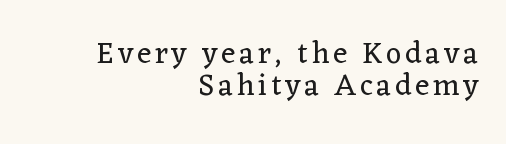
Q: Is the text bold? A: No.
Q: Is the text italic (slanted)? A: No, it is upright.
Q: Is the typeface a serif or a sans-serif typeface? A: Serif.
Q: Is the text underlined? A: No.
Q: How is the paragraph aligned? A: Right-aligned.
Q: Is the spacing between lines tight, normal or loose? A: Tight.
Q: Width (condensed, normal, or wide)? A: Normal.
Q: Stroke contrast? A: Low.
Q: x-height? A: Medium.
Q: Monospaced? A: No.
